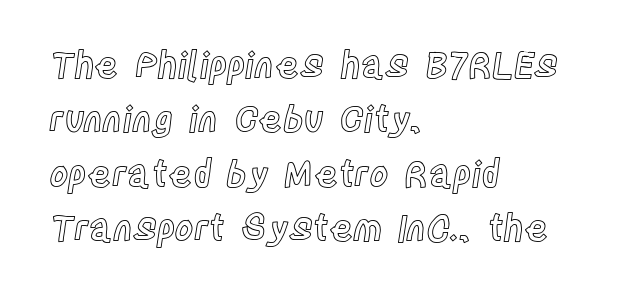
The face used here is proportionally spaced, like ordinary book or web type. The leading is moderate, giving the passage an even texture. The horizontal fit of the characters is conventional and even. Check the space under the baseline: it is left empty. Visually the block forms a straight wall on the left and a jagged coastline on the right.
